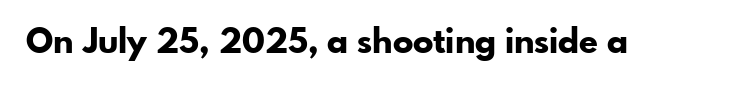
The font family rendered here belongs to the sans-serif group. Nope, not italic — everything's standing straight. The gap between lines stays unmarked. You could not count columns in this text — the font is proportionally spaced. The face used here is rendered with its standard letterfit. Is the type bold? Yes — the strokes are clearly thick and heavy.
